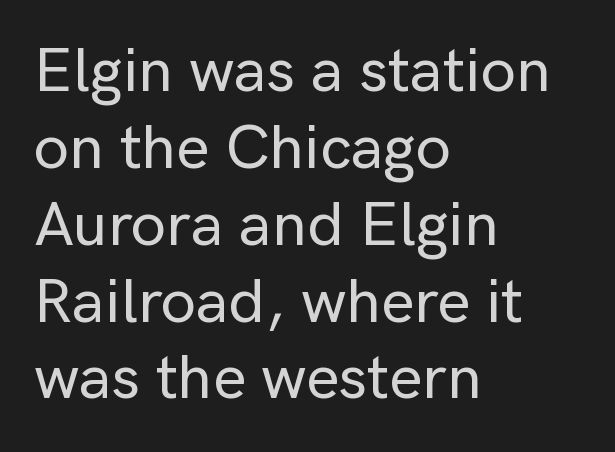
Horizontally, the lines are justified to the leading edge only. The axis of the letterforms is exactly vertical. Each word holds together tightly as a unit, with standard inter-letter gaps. Nobody drew a line under any word here. This sample has the flowing, uneven cadence of proportional lettering.
